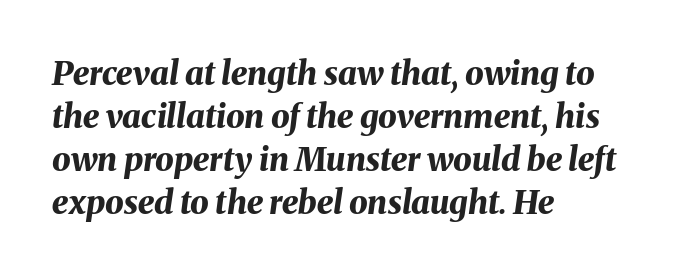
The image shows 33 px bold type, italic (leaning right); set left-aligned, normal line spacing (1.3x), normal letter spacing, not underlined; medium stroke contrast and a medium x-height.
